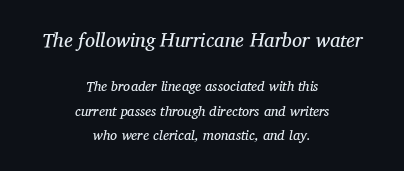
The image shows 20 px text type, italic (leaning right); set centered, line spacing 1.76x, normal letter spacing, not underlined; the first (top) block is 1.43x larger.
